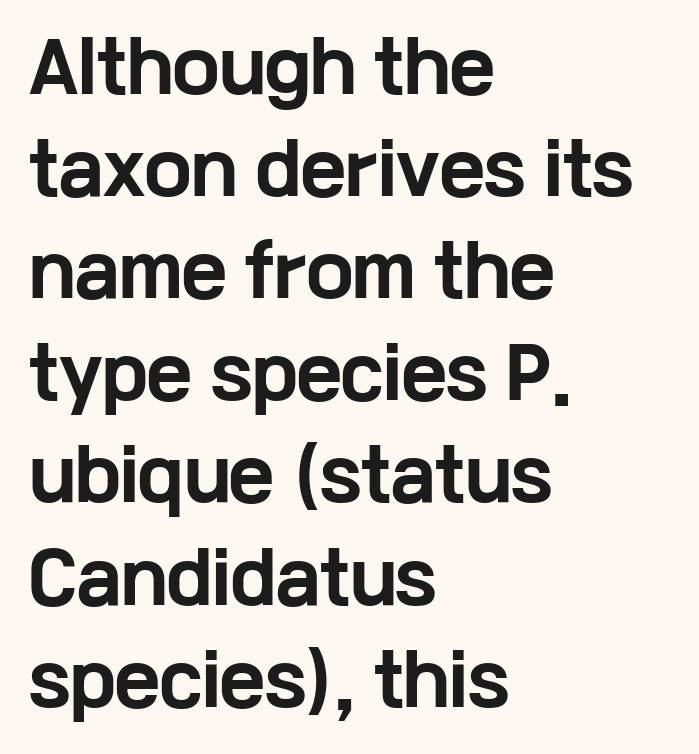
This sample has the flowing, uneven cadence of proportional lettering. A classic flush-left, rag-right setting is used for this passage. Unlike a traditional serif, this face leaves its strokes unadorned. The sample has been set heavy, in full bold. Anything drawn beneath the words? Only blank space. Vertically, the passage feels balanced, rows spaced as you'd expect.
